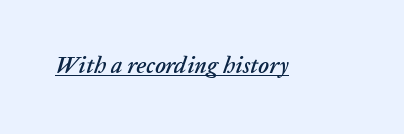
The image shows 23 px text type, italic (leaning right); set normal letter spacing, underlined.
